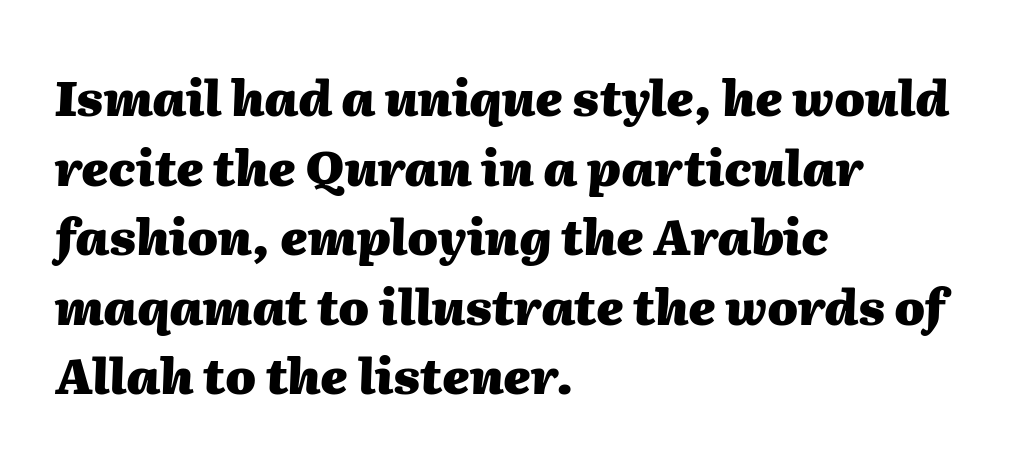
{"italic": "yes", "lean": "right", "slant_degrees": 2, "bold": "yes", "weight": "heavy", "width": "normal", "stroke_contrast": "medium", "x_height": "medium", "monospaced": "no", "underline": "no", "align": "left", "line_spacing": "normal", "line_spacing_ratio": 1.42, "letter_spacing": "normal", "letter_spacing_em": 0.0, "glyph_px": 49}
